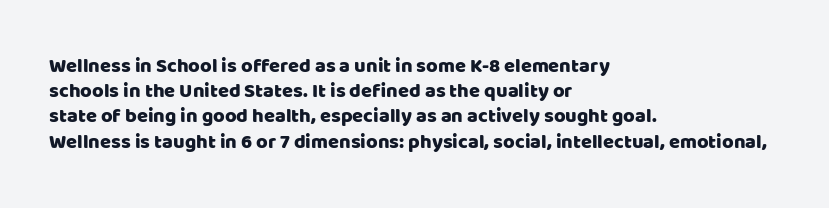
Q: Is the text italic (slanted)? A: No, it is upright.
Q: Is the text underlined? A: No.
Q: How is the paragraph aligned? A: Left-aligned.
Q: Is the spacing between letters normal or unusually wide? A: Normal.
Q: Is the spacing between lines tight, normal or loose? A: Normal.
